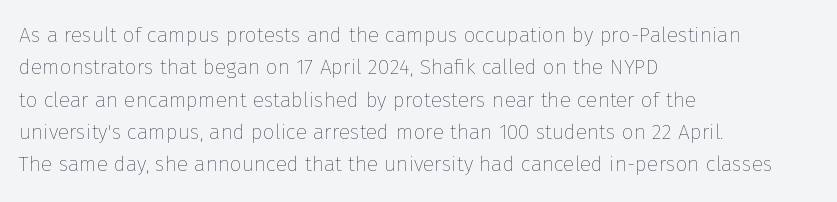
{"italic": "no", "bold": "no", "underline": "no", "align": "left", "line_spacing": "normal", "line_spacing_ratio": 1.54, "letter_spacing": "normal", "letter_spacing_em": 0.0, "glyph_px": 21}
